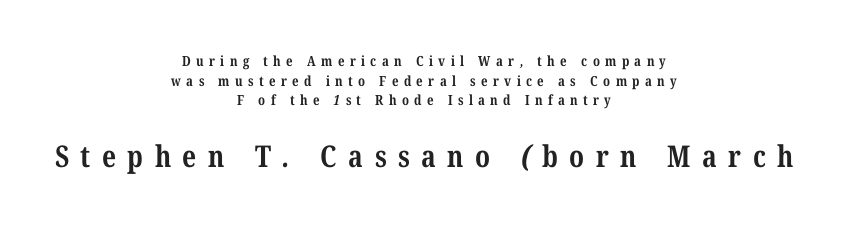
The image shows 30 px bold, condensed serif type; set centered, normal line spacing (1.41x), unusually wide letter spacing (+0.38 em), not underlined; the second (bottom) block is 2.14x larger; medium stroke contrast and a medium x-height.
